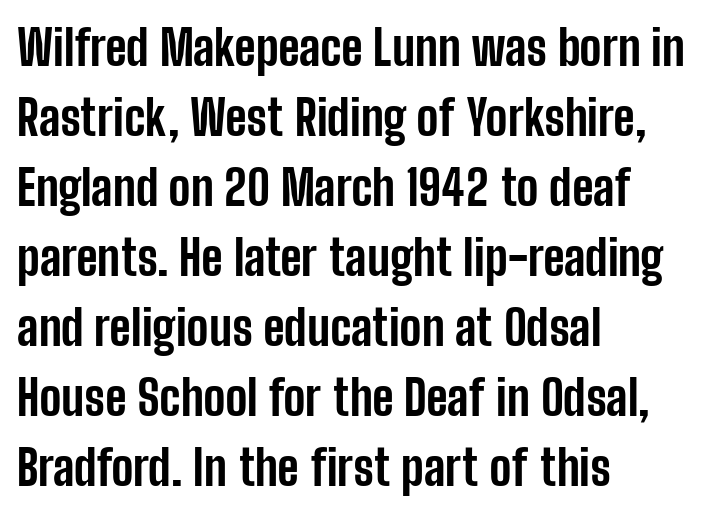
{"serif": "no", "italic": "no", "bold": "yes", "weight": "bold", "width": "condensed", "stroke_contrast": "low", "x_height": "medium", "monospaced": "no", "underline": "no", "align": "left", "line_spacing": "normal", "line_spacing_ratio": 1.43, "letter_spacing": "normal", "letter_spacing_em": 0.0, "glyph_px": 49}
